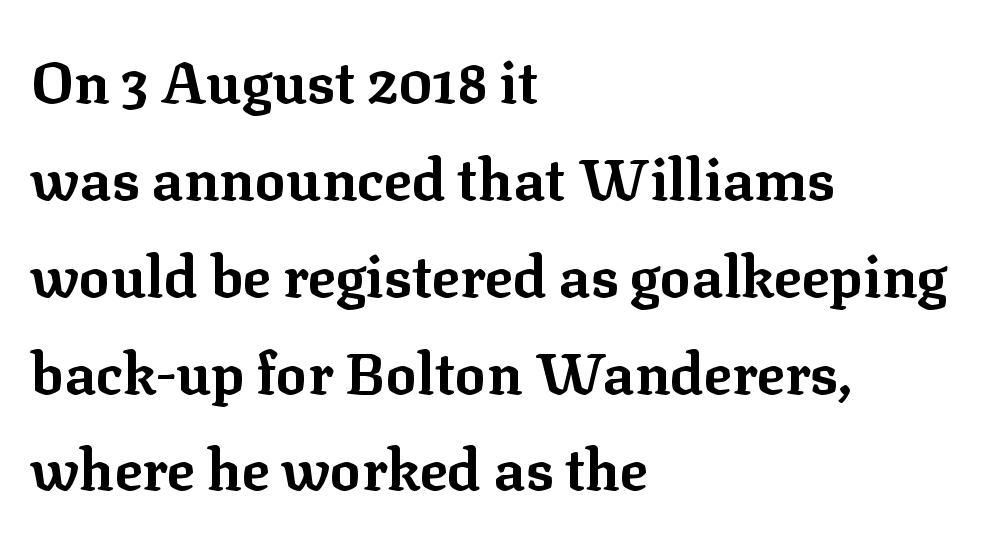
The image shows 58 px bold serif type, upright; set left-aligned, normal line spacing (1.67x), normal letter spacing, not underlined; low stroke contrast and a medium x-height.
